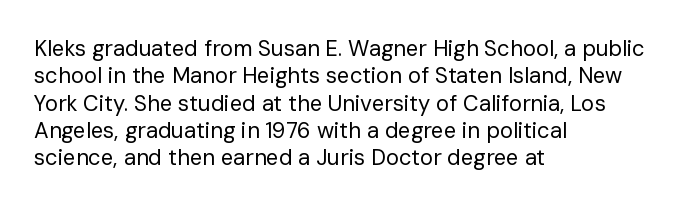
Q: Is the text bold? A: No.
Q: Is the text italic (slanted)? A: No, it is upright.
Q: Is the text underlined? A: No.
Q: How is the paragraph aligned? A: Left-aligned.
Q: Is the spacing between letters normal or unusually wide? A: Normal.
